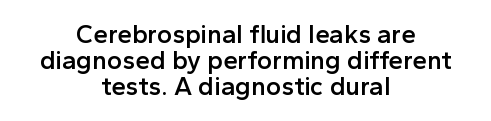
Q: Is the text bold? A: Semi-bold.
Q: Is the text italic (slanted)? A: No, it is upright.
Q: Is the text underlined? A: No.
Q: How is the paragraph aligned? A: Centered.
Q: Is the spacing between letters normal or unusually wide? A: Normal.
Q: Is the spacing between lines tight, normal or loose? A: Tight.
